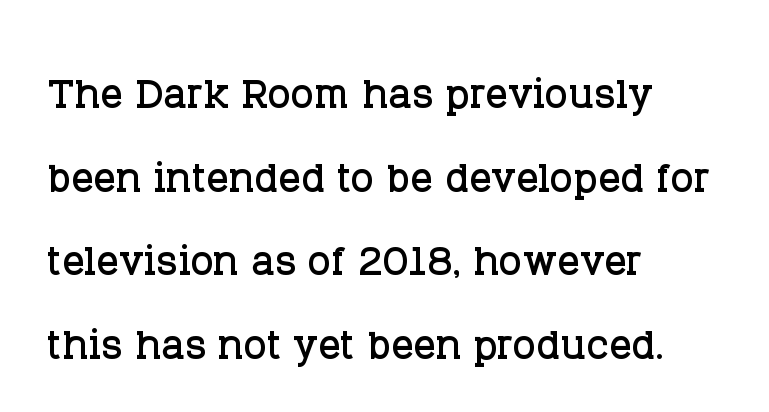
Ascenders rise straight up at ninety degrees. Regarding serifs, this sample has them. Caption: multi-line text, flush left, ragged right. Do the characters align in a grid? No, the font is proportional.
